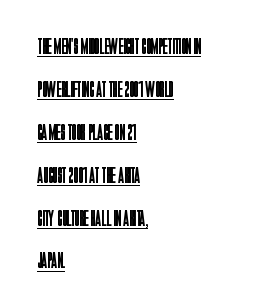
The image shows 22 px text type, upright; set left-aligned, loose line spacing (1.95x), normal letter spacing, underlined.
